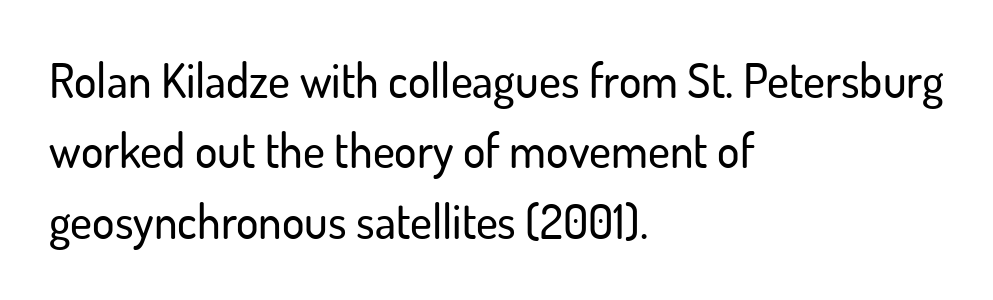
The image shows 47 px sans-serif type, upright; set left-aligned, normal line spacing (1.5x), normal letter spacing, not underlined; low stroke contrast and a small x-height.
